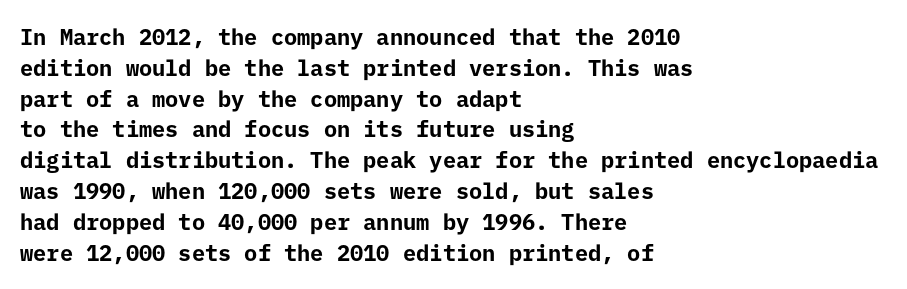
The image shows 22 px bold type, upright; set left-aligned, normal line spacing (1.4x), normal letter spacing, not underlined.
